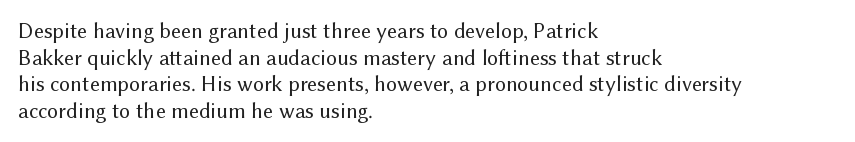
The image shows 22 px text type, upright; set left-aligned, line spacing 1.21x, normal letter spacing, not underlined.
